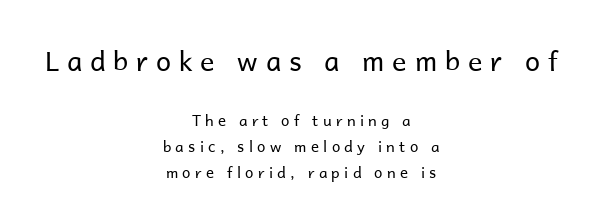
{"italic": "no", "bold": "no", "underline": "no", "align": "center", "line_spacing_ratio": 1.75, "letter_spacing": "wide", "letter_spacing_em": 0.29, "larger_block": "first", "size_ratio": 1.8, "glyph_px": 27}
